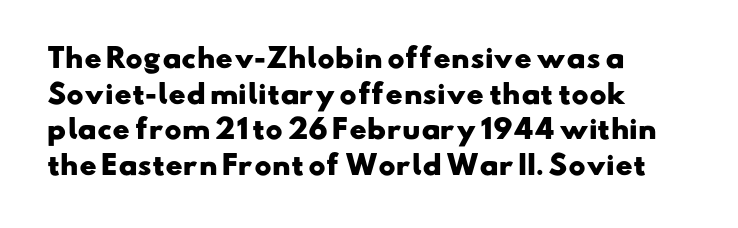
The image shows 26 px bold type; set left-aligned, normal line spacing (1.37x), normal letter spacing, not underlined.
